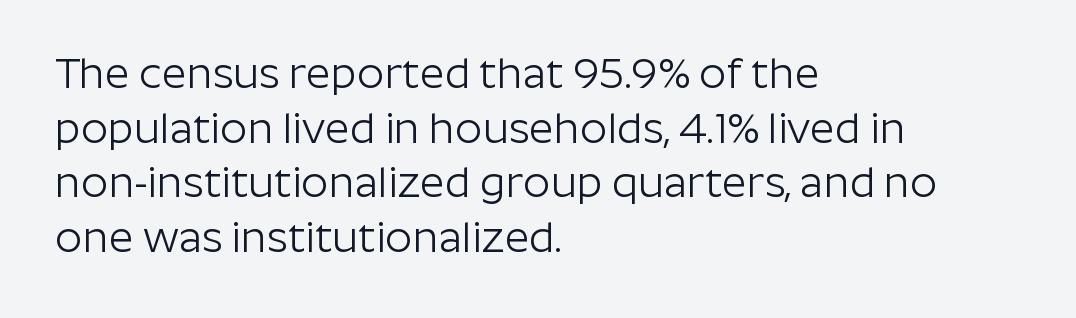
{"serif": "no", "italic": "no", "bold": "no", "weight": "light", "width": "normal", "stroke_contrast": "low", "x_height": "medium", "monospaced": "no", "underline": "no", "align": "left", "line_spacing": "normal", "line_spacing_ratio": 1.27, "letter_spacing": "normal", "letter_spacing_em": 0.0, "glyph_px": 43}
